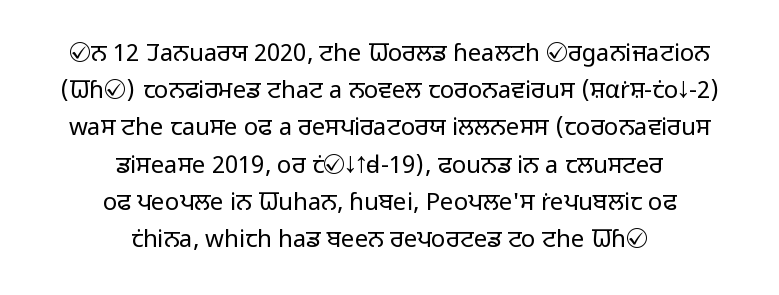
The space between consecutive lines is moderate. Ascenders rise straight up at ninety degrees. In terms of letterspacing, this is plain default setting. Honestly, there is no underline to notice here at all. If you folded the block vertically in half, each line would mirror itself in length. A quiet, ordinary-to-light weight characterises the typeface.
